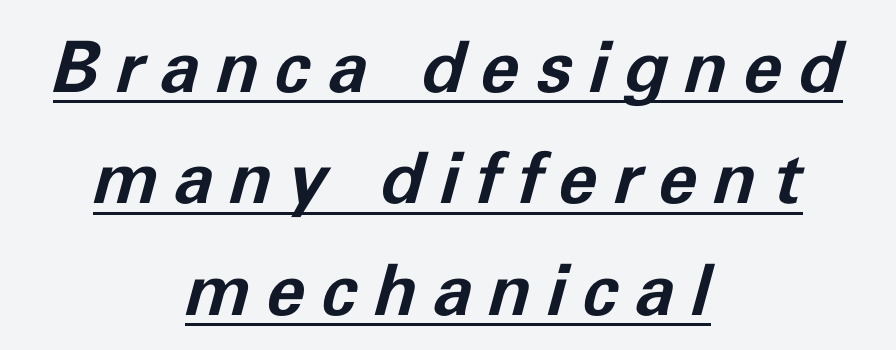
The image shows 71 px bold type, italic (leaning right); set centered, normal line spacing (1.57x), unusually wide letter spacing (+0.23 em), underlined; low stroke contrast and a medium x-height.
